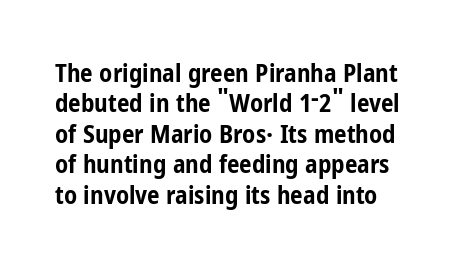
{"italic": "no", "bold": "yes", "underline": "no", "align": "left", "line_spacing_ratio": 1.22, "letter_spacing": "normal", "letter_spacing_em": 0.0, "glyph_px": 25}
